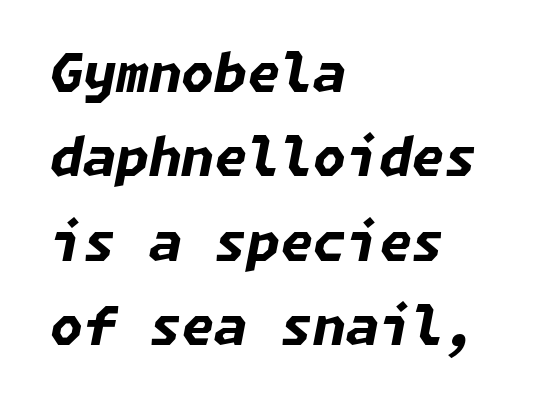
{"italic": "yes", "lean": "right", "slant_degrees": 11, "bold": "yes", "weight": "bold", "width": "normal", "stroke_contrast": "low", "x_height": "medium", "underline": "no", "align": "left", "line_spacing": "normal", "line_spacing_ratio": 1.59, "letter_spacing": "normal", "letter_spacing_em": 0.0, "glyph_px": 53}
